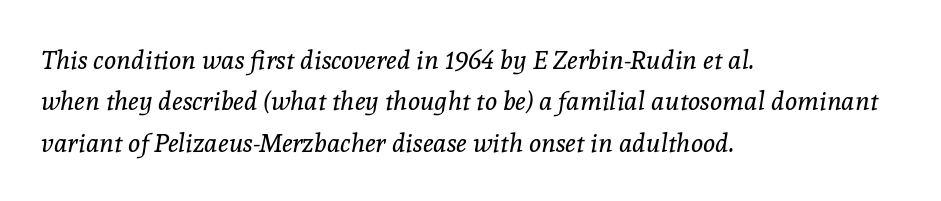
{"italic": "yes", "lean": "right", "slant_degrees": 8, "bold": "no", "underline": "no", "align": "left", "line_spacing": "normal", "line_spacing_ratio": 1.59, "letter_spacing": "normal", "letter_spacing_em": 0.0, "glyph_px": 26}
